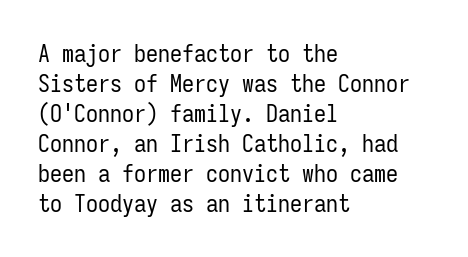
Honestly, there is no underline to notice here at all. The font's upright variant was chosen for this text. Horizontally, the lines are justified to the leading edge only. Bold? No — there's no thickening of the strokes.
